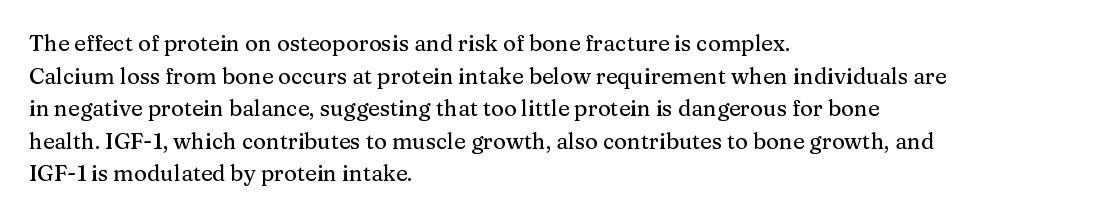
The string is rendered with underlining switched off. Successive baselines arrive at the customary interval. The paragraph shown leans on its left margin. Do the letters lean? They stand straight. The passage shown has conventional tracking throughout.
